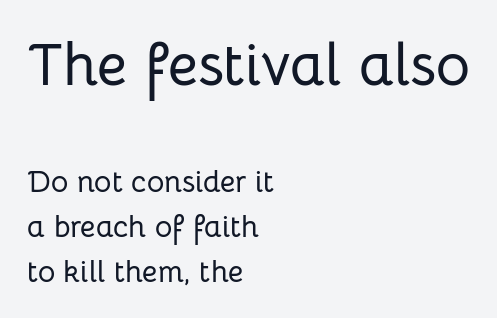
Italic: no, the glyphs are upright roman. Each word holds together tightly as a unit, with standard inter-letter gaps. Which chunk is bigger? The first one — the top block dwarfs the bottom. The text was rendered using a sans face with plain stroke endings. The passage shown is not underscored anywhere. Quick note: interline space is typical.
